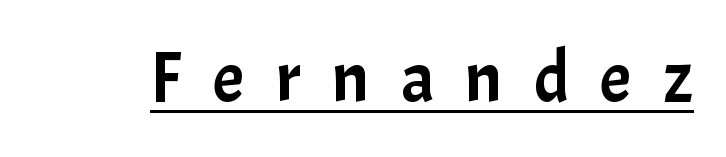
{"serif": "no", "italic": "no", "width": "normal", "stroke_contrast": "low", "x_height": "medium", "monospaced": "no", "underline": "yes", "letter_spacing": "wide", "letter_spacing_em": 0.44, "glyph_px": 71}
